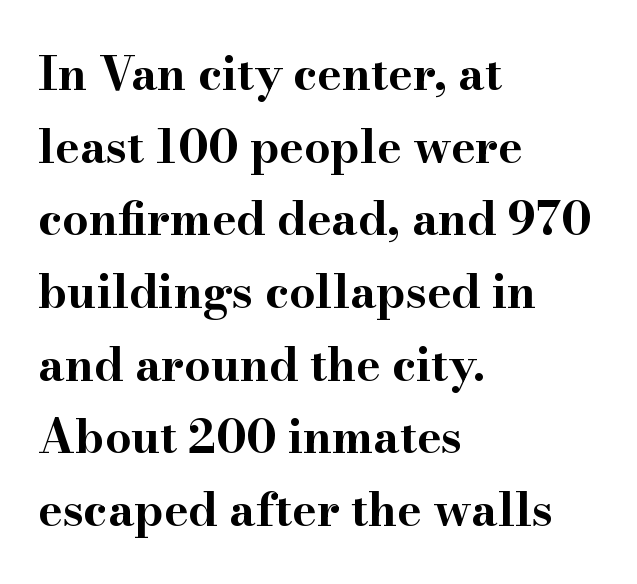
The designer went with a serif here, giving each stem small feet. Every stem runs plumb, perpendicular to the baseline. Nobody touched the tracking dial on this one. Strong, thick strokes mark this as bold type.
